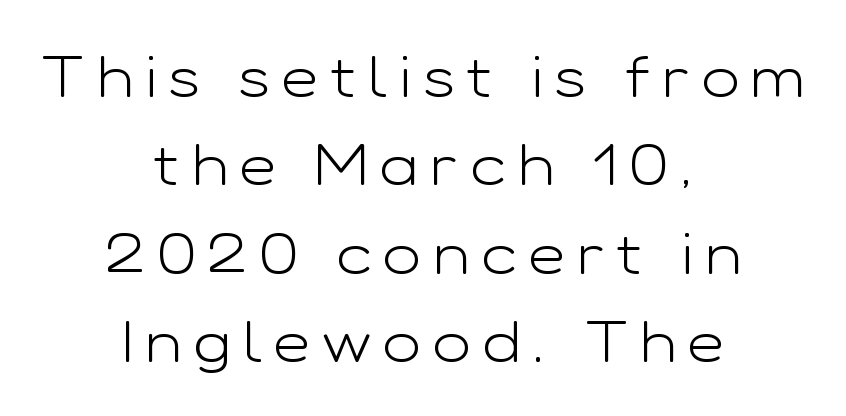
{"serif": "no", "italic": "no", "bold": "no", "weight": "light", "width": "wide", "stroke_contrast": "low", "x_height": "medium", "monospaced": "no", "underline": "no", "align": "center", "line_spacing": "normal", "line_spacing_ratio": 1.55, "letter_spacing": "wide", "letter_spacing_em": 0.21, "glyph_px": 57}
